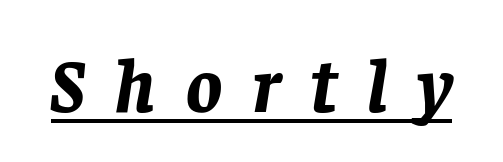
Q: Is the text bold? A: Yes.
Q: Is the text italic (slanted)? A: Yes, it leans right by about 8 degrees.
Q: Is the text underlined? A: Yes.
Q: Is the spacing between letters normal or unusually wide? A: Unusually wide.
Q: Width (condensed, normal, or wide)? A: Normal.
Q: Stroke contrast? A: Low.
Q: x-height? A: Large.
Q: Monospaced? A: No.
